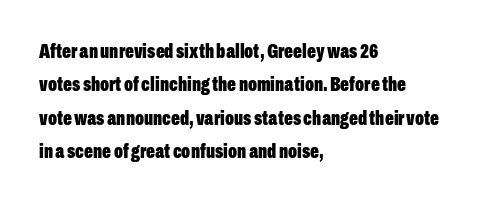
The lines sit at an ordinary, default distance from one another. Bare-footed words on every line. The rendering uses a bold face; every stroke is thick and dark. Posture: upright roman.
